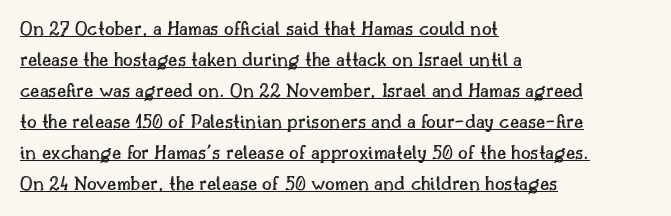
Italic: no, the glyphs are upright roman. The line texture is even and compact thanks to regular tracking. Notice how descenders clear the ascenders below comfortably — that's standard leading. The rendering anchors every line to the left-hand side. You can see a thin bar hugging the bottom of the glyphs.
